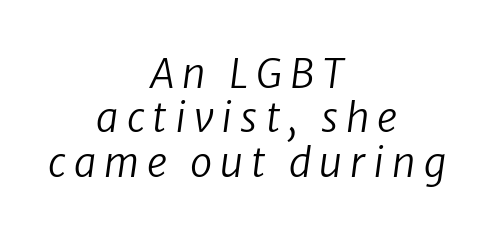
The image shows 40 px regular-weight type, italic (leaning right); set centered, tight line spacing (1.11x), unusually wide letter spacing (+0.2 em), not underlined; low stroke contrast and a medium x-height.
